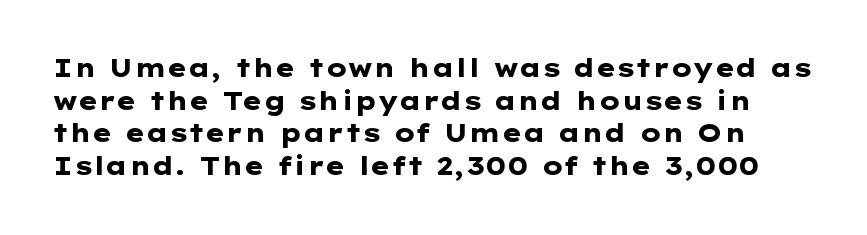
The image shows 25 px bold type, upright; set normal line spacing (1.31x), normal letter spacing, not underlined.
